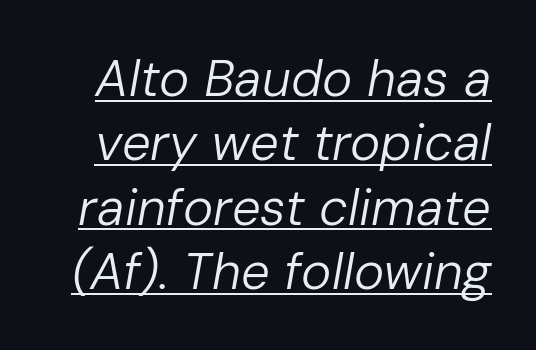
The image shows 51 px regular-weight type, italic (leaning right); set normal line spacing (1.26x), normal letter spacing, underlined; low stroke contrast and a medium x-height.
